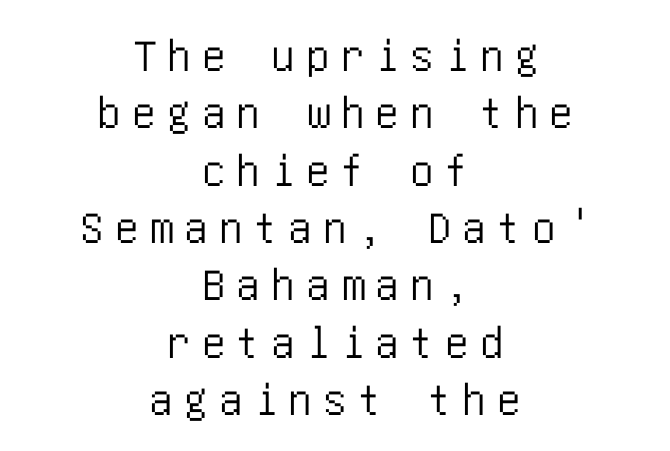
Q: Is the text italic (slanted)? A: No, it is upright.
Q: Is the typeface a serif or a sans-serif typeface? A: Sans-serif.
Q: Is the text underlined? A: No.
Q: How is the paragraph aligned? A: Centered.
Q: Is the spacing between letters normal or unusually wide? A: Unusually wide.
Q: Width (condensed, normal, or wide)? A: Condensed.
Q: Stroke contrast? A: Low.
Q: x-height? A: Large.
